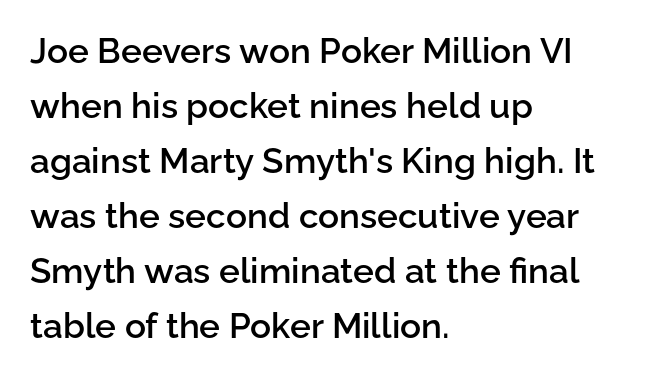
{"serif": "no", "italic": "no", "bold": "semi", "weight": "semibold", "width": "normal", "stroke_contrast": "low", "x_height": "medium", "monospaced": "no", "underline": "no", "align": "left", "line_spacing": "normal", "line_spacing_ratio": 1.57, "letter_spacing": "normal", "letter_spacing_em": 0.0, "glyph_px": 35}
